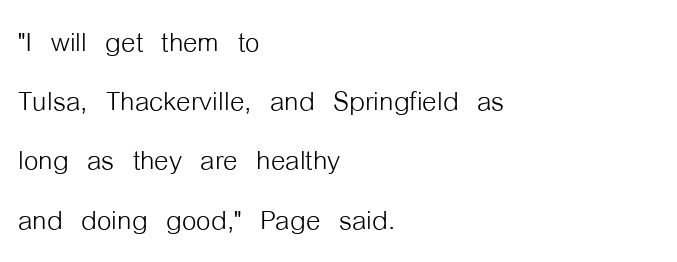
{"serif": "no", "italic": "no", "bold": "no", "weight": "light", "width": "condensed", "stroke_contrast": "low", "x_height": "medium", "monospaced": "no", "underline": "no", "align": "left", "line_spacing": "normal", "line_spacing_ratio": 1.6, "letter_spacing": "normal", "letter_spacing_em": 0.0, "glyph_px": 37}
